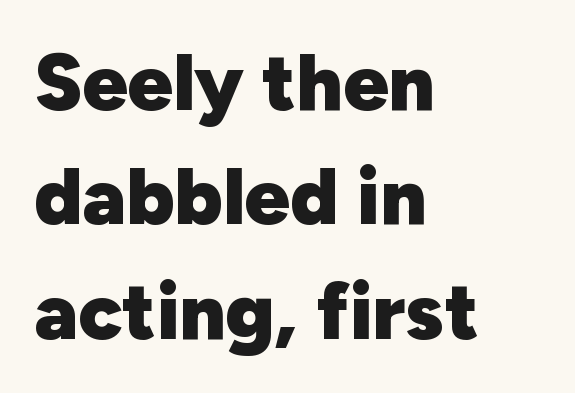
{"serif": "no", "italic": "no", "bold": "yes", "weight": "heavy", "width": "normal", "stroke_contrast": "low", "x_height": "medium", "monospaced": "no", "underline": "no", "align": "left", "line_spacing": "normal", "line_spacing_ratio": 1.43, "letter_spacing": "normal", "letter_spacing_em": 0.0, "glyph_px": 80}
